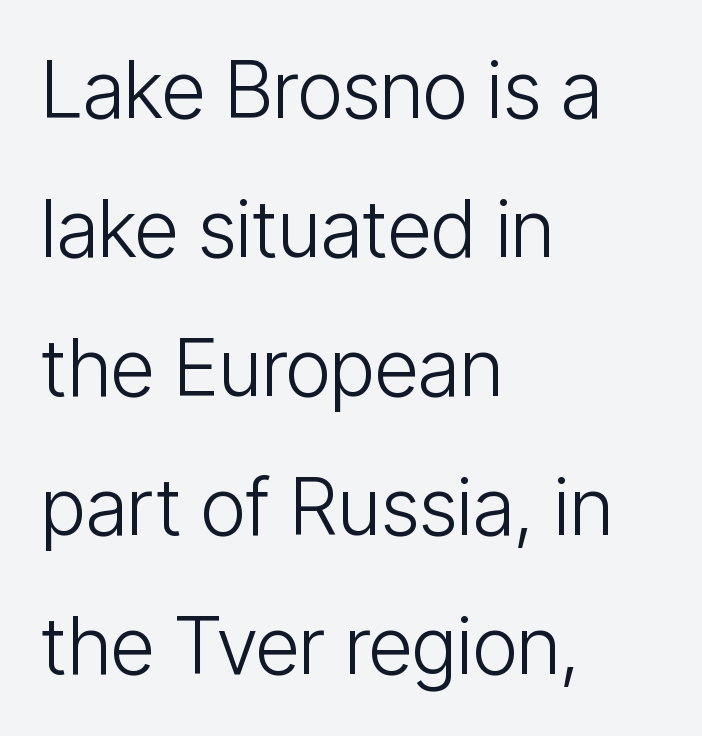
The image shows 79 px light, condensed sans-serif type, upright; set left-aligned, line spacing 1.76x, normal letter spacing, not underlined; low stroke contrast and a medium x-height.
